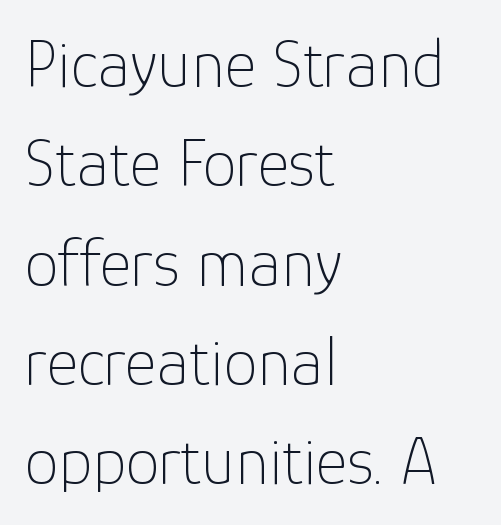
The image shows 68 px thin sans-serif type, upright; set left-aligned, normal line spacing (1.46x), normal letter spacing, not underlined; low stroke contrast and a medium x-height.
